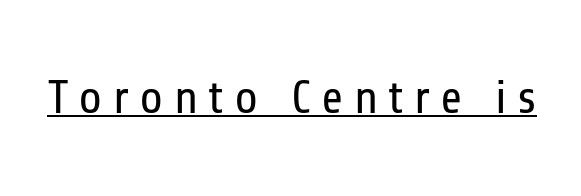
{"serif": "no", "italic": "no", "bold": "no", "weight": "regular", "width": "condensed", "stroke_contrast": "low", "x_height": "medium", "monospaced": "no", "underline": "yes", "letter_spacing": "wide", "letter_spacing_em": 0.21, "glyph_px": 48}
